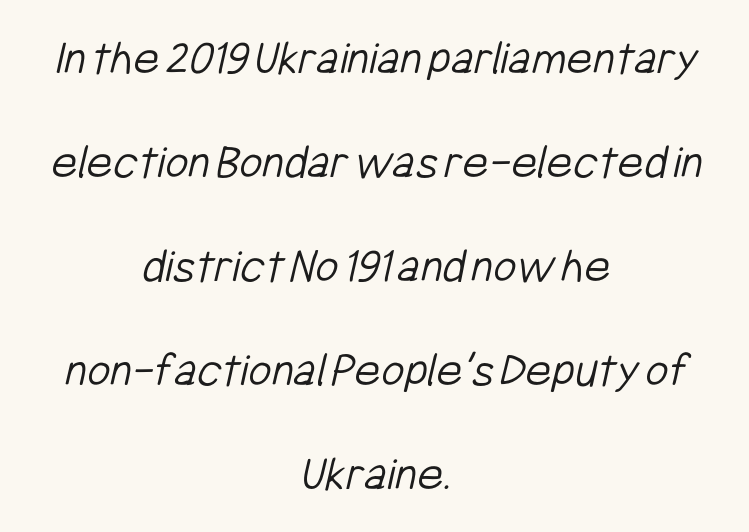
The image shows 50 px light, condensed sans-serif type; set centered, loose line spacing (2.08x), normal letter spacing, not underlined; low stroke contrast and a medium x-height.
